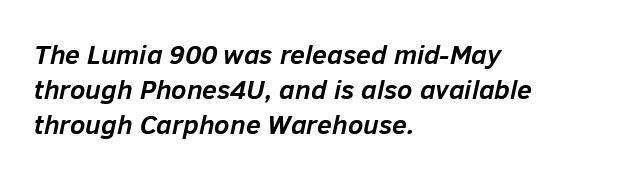
{"italic": "yes", "lean": "right", "slant_degrees": 12, "bold": "yes", "underline": "no", "align": "left", "line_spacing": "normal", "line_spacing_ratio": 1.3, "letter_spacing": "normal", "letter_spacing_em": 0.0, "glyph_px": 27}
